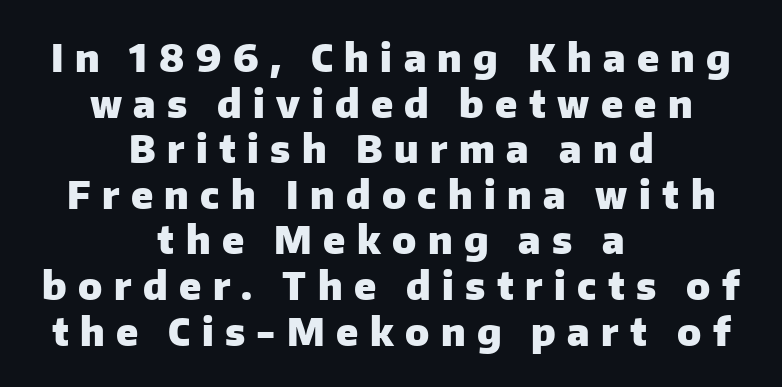
Q: Is the text bold? A: Yes.
Q: Is the text italic (slanted)? A: No, it is upright.
Q: Is the typeface a serif or a sans-serif typeface? A: Sans-serif.
Q: Is the text underlined? A: No.
Q: How is the paragraph aligned? A: Centered.
Q: Is the spacing between letters normal or unusually wide? A: Unusually wide.
Q: Width (condensed, normal, or wide)? A: Normal.
Q: Stroke contrast? A: Low.
Q: x-height? A: Medium.
Q: Monospaced? A: No.
